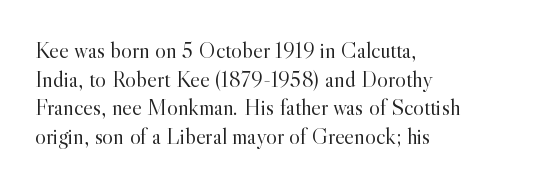
Q: Is the text bold? A: No.
Q: Is the text italic (slanted)? A: No, it is upright.
Q: Is the text underlined? A: No.
Q: How is the paragraph aligned? A: Left-aligned.
Q: Is the spacing between letters normal or unusually wide? A: Normal.
Q: Is the spacing between lines tight, normal or loose? A: Normal.
